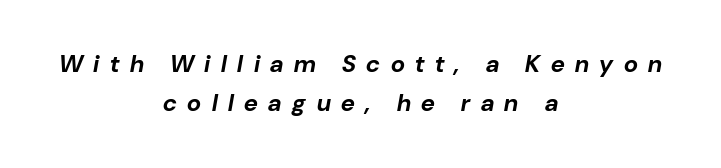
The image shows 24 px bold type, italic (leaning right); set centered, normal line spacing (1.63x), unusually wide letter spacing (+0.44 em), not underlined.
